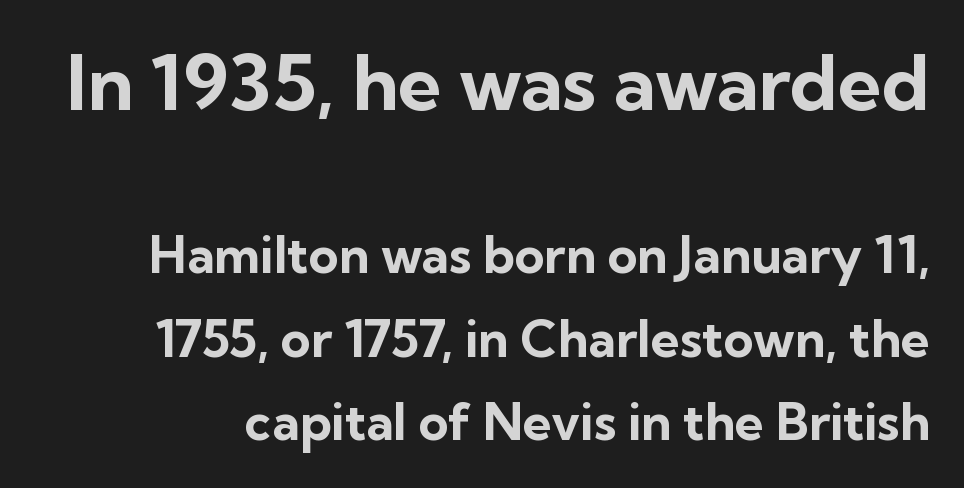
Q: Is the text bold? A: Yes.
Q: Is the text italic (slanted)? A: No, it is upright.
Q: Is the typeface a serif or a sans-serif typeface? A: Sans-serif.
Q: Is the text underlined? A: No.
Q: Is the spacing between letters normal or unusually wide? A: Normal.
Q: Is the spacing between lines tight, normal or loose? A: Normal.
Q: Which block of text is set in a larger size, the first (top) or the second (bottom)? A: The first (top) one.
Q: Width (condensed, normal, or wide)? A: Normal.
Q: Stroke contrast? A: Low.
Q: x-height? A: Medium.
Q: Monospaced? A: No.
